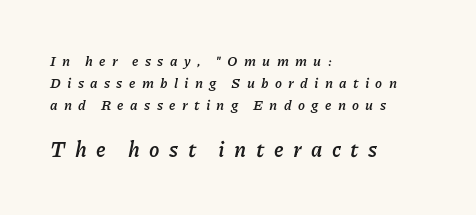
Q: Is the text bold? A: Yes.
Q: Is the text italic (slanted)? A: Yes, it leans right by about 11 degrees.
Q: Is the text underlined? A: No.
Q: How is the paragraph aligned? A: Left-aligned.
Q: Is the spacing between letters normal or unusually wide? A: Unusually wide.
Q: Is the spacing between lines tight, normal or loose? A: Normal.
Q: Which block of text is set in a larger size, the first (top) or the second (bottom)? A: The second (bottom) one.
